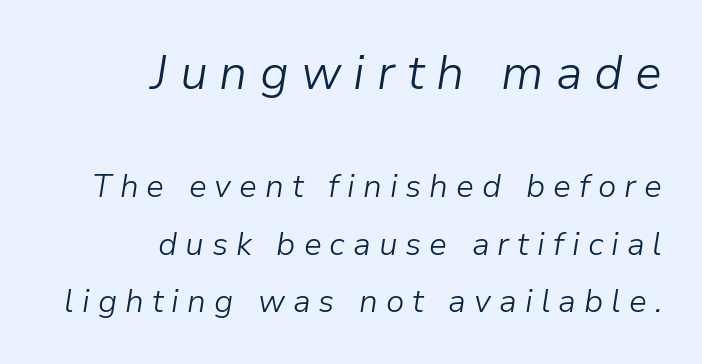
Display-style spreading of the glyphs; the letterfit is very open. Casual observation: everything's shoved over to the right. Quick note: italic. Think of a printed novel: that variable character pitch is what you see here. Caption: face not bold, strokes unweighted.
